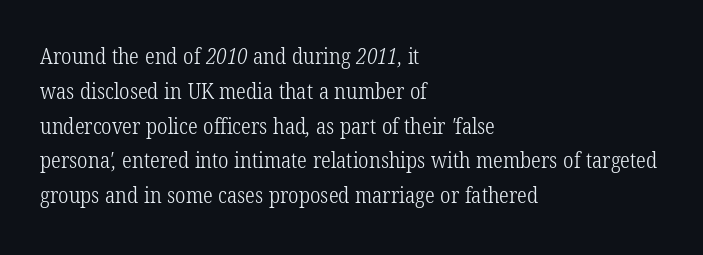
Q: Is the text bold? A: No.
Q: Is the text underlined? A: No.
Q: How is the paragraph aligned? A: Left-aligned.
Q: Is the spacing between letters normal or unusually wide? A: Normal.
Q: Is the spacing between lines tight, normal or loose? A: Normal.
